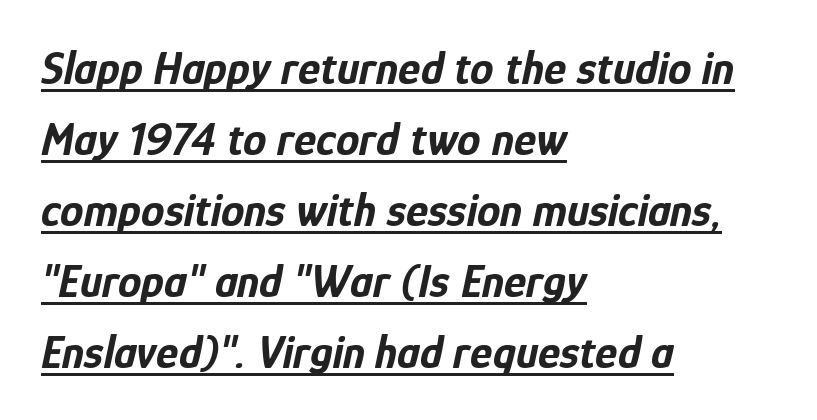
{"italic": "yes", "lean": "right", "slant_degrees": 12, "bold": "yes", "weight": "bold", "width": "condensed", "stroke_contrast": "low", "x_height": "medium", "monospaced": "no", "underline": "yes", "align": "left", "line_spacing": "normal", "line_spacing_ratio": 1.51, "letter_spacing": "normal", "letter_spacing_em": 0.0, "glyph_px": 47}
